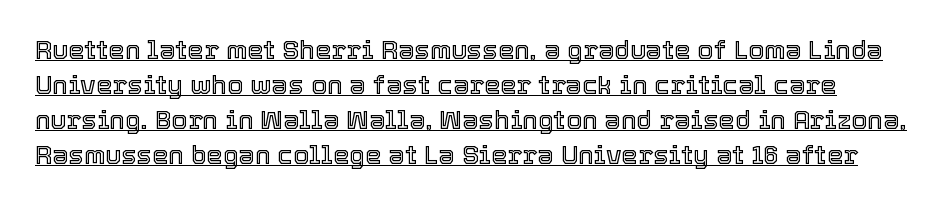
The image shows 26 px text type, upright; set normal line spacing (1.34x), normal letter spacing, underlined.
